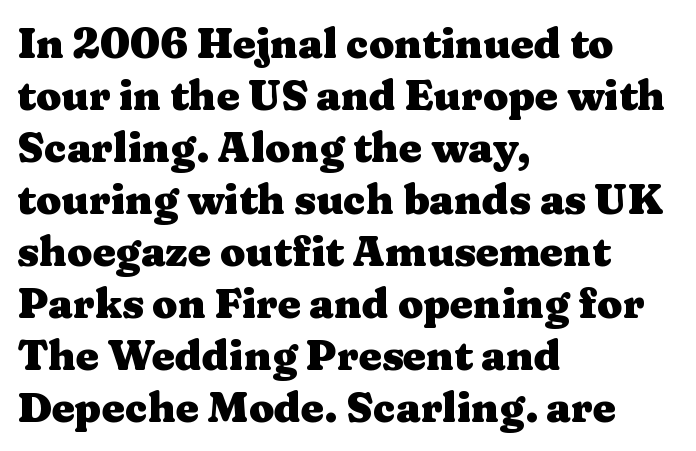
Q: Is the text bold? A: Yes.
Q: Is the text italic (slanted)? A: No, it is upright.
Q: Is the typeface a serif or a sans-serif typeface? A: Serif.
Q: Is the text underlined? A: No.
Q: How is the paragraph aligned? A: Left-aligned.
Q: Is the spacing between letters normal or unusually wide? A: Normal.
Q: Is the spacing between lines tight, normal or loose? A: Normal.
Q: Width (condensed, normal, or wide)? A: Wide.
Q: Stroke contrast? A: Medium.
Q: x-height? A: Medium.
Q: Monospaced? A: No.
